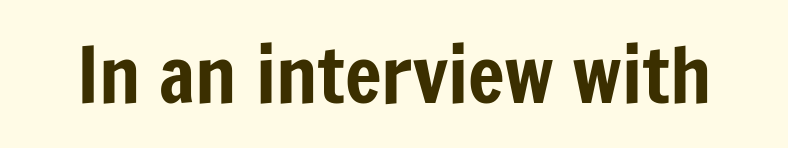
The image shows 77 px condensed sans-serif type, upright; set normal letter spacing, not underlined; low stroke contrast and a medium x-height.
